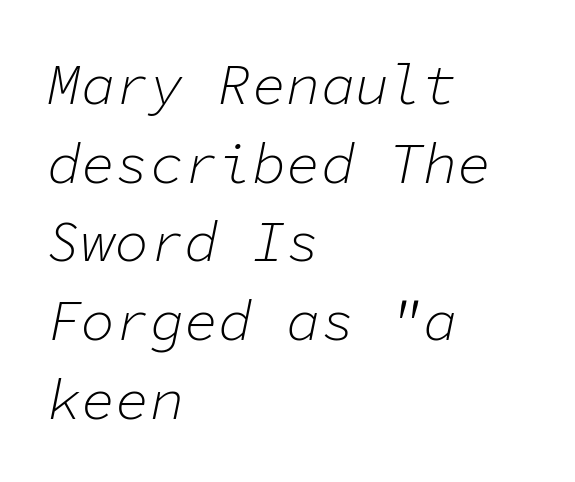
Caption: standard tracking, unaltered. A classic flush-left, rag-right setting is used for this passage. Has an underline been added? It has not. If you drew a line through each stem, it would be angled. A quiet, ordinary-to-light weight characterises the typeface. The face used here is monospaced, like something from a code editor.
